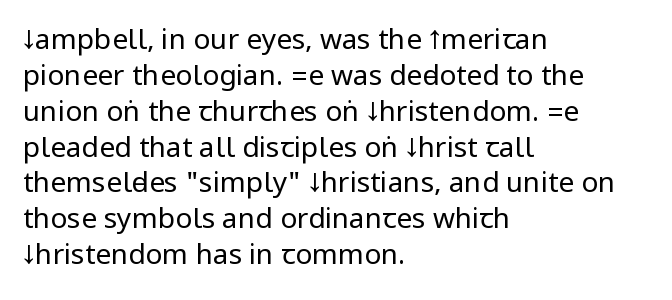
You could call the tracking neutral — neither tight nor loose. The type sits square on the baseline with zero lean. One-word summary of the alignment: left. To sum up the face: it is a sans, with no serifs. Stroke mass is kept to a normal reading level or below.
